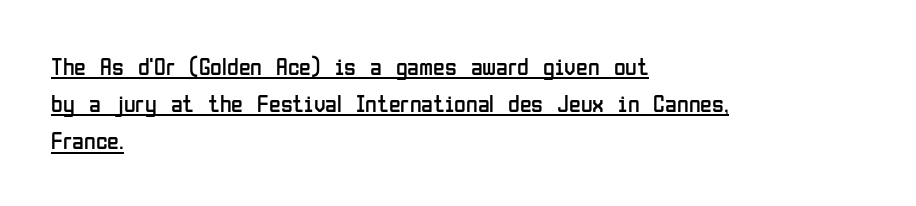
The image shows 24 px text type, upright; set left-aligned, normal line spacing (1.55x), normal letter spacing, underlined.
